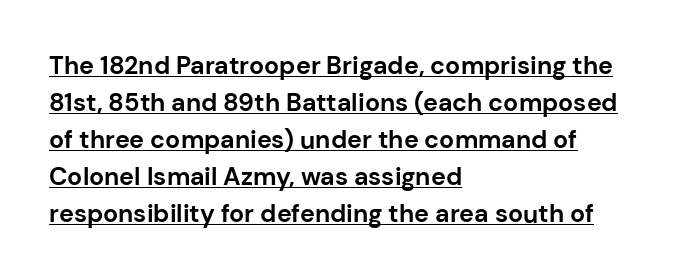
The image shows 25 px bold type, upright; set left-aligned, normal line spacing (1.48x), normal letter spacing, underlined.
